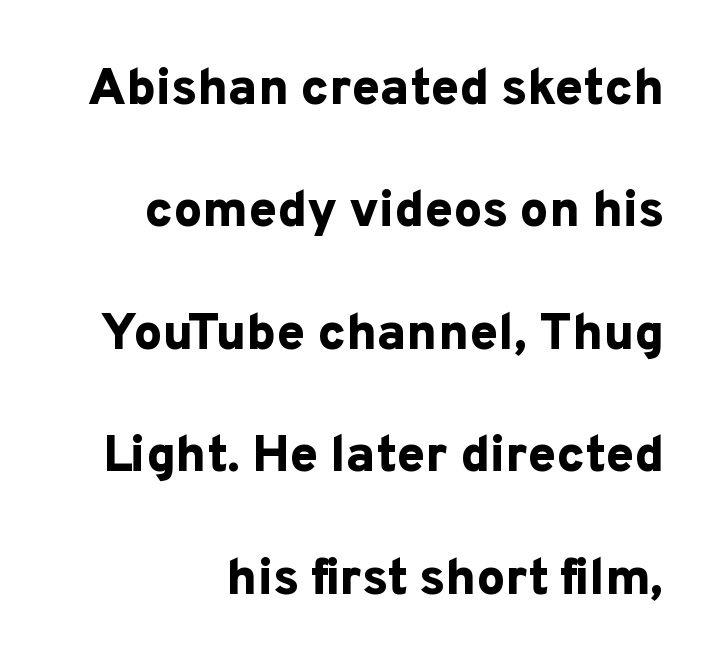
The image shows 51 px bold sans-serif type, upright; set right-aligned, loose line spacing (2.4x), normal letter spacing, not underlined; low stroke contrast and a medium x-height.
